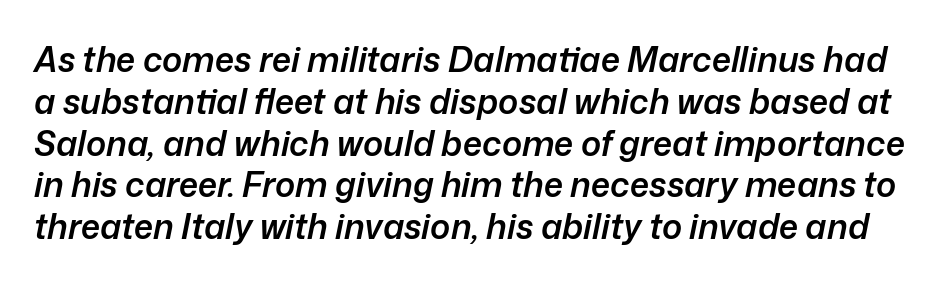
Is the type slanted? Yes — the strokes lean at a clear angle. These lines carry some extra weight — a demibold, not a full bold. Only glyphs here, with clear space below each row. You could call the tracking neutral — neither tight nor loose. Proportional: the letters do not fall into vertical columns.
